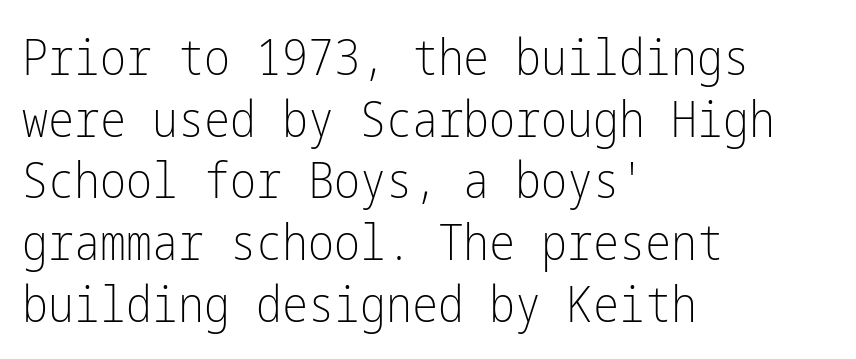
The baseline area is clear. Casual observation: everything's shoved over to the left. The axis of the letterforms is exactly vertical. Stroke thickness stays within the range of a standard reading face or lighter.
